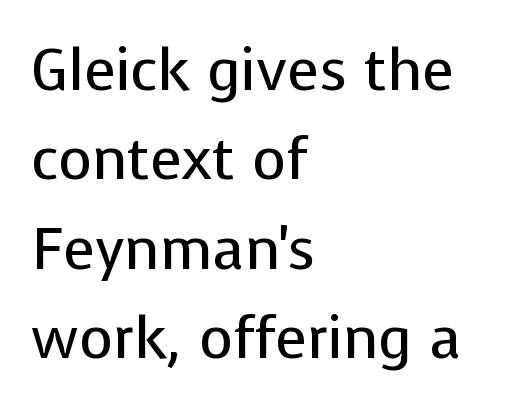
Q: Is the text bold? A: No.
Q: Is the text italic (slanted)? A: No, it is upright.
Q: Is the typeface a serif or a sans-serif typeface? A: Sans-serif.
Q: Is the text underlined? A: No.
Q: How is the paragraph aligned? A: Left-aligned.
Q: Is the spacing between letters normal or unusually wide? A: Normal.
Q: Is the spacing between lines tight, normal or loose? A: Normal.
Q: Width (condensed, normal, or wide)? A: Normal.
Q: Stroke contrast? A: Low.
Q: x-height? A: Medium.
Q: Monospaced? A: No.
